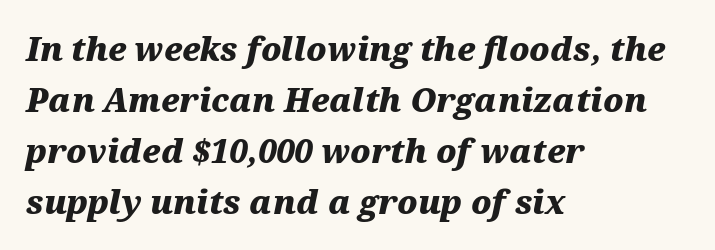
{"italic": "yes", "lean": "right", "slant_degrees": 12, "bold": "yes", "weight": "heavy", "width": "wide", "stroke_contrast": "medium", "x_height": "medium", "monospaced": "no", "underline": "no", "align": "left", "line_spacing": "normal", "line_spacing_ratio": 1.59, "letter_spacing": "normal", "letter_spacing_em": 0.0, "glyph_px": 32}
